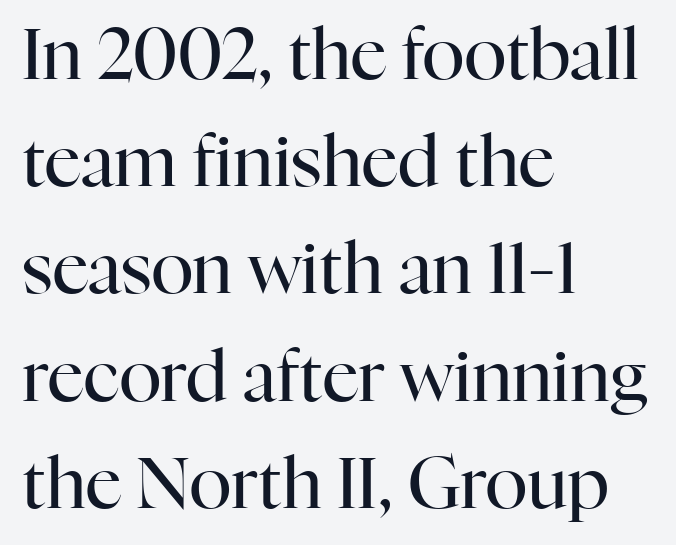
Q: Is the text bold? A: No.
Q: Is the text italic (slanted)? A: No, it is upright.
Q: Is the typeface a serif or a sans-serif typeface? A: Serif.
Q: Is the text underlined? A: No.
Q: How is the paragraph aligned? A: Left-aligned.
Q: Is the spacing between letters normal or unusually wide? A: Normal.
Q: Is the spacing between lines tight, normal or loose? A: Normal.
Q: Width (condensed, normal, or wide)? A: Normal.
Q: Stroke contrast? A: High.
Q: x-height? A: Medium.
Q: Monospaced? A: No.
